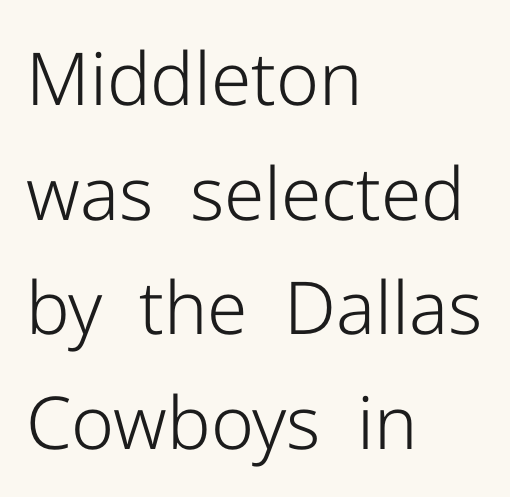
Q: Is the text bold? A: No.
Q: Is the text italic (slanted)? A: No, it is upright.
Q: Is the typeface a serif or a sans-serif typeface? A: Sans-serif.
Q: Is the text underlined? A: No.
Q: How is the paragraph aligned? A: Left-aligned.
Q: Is the spacing between letters normal or unusually wide? A: Normal.
Q: Is the spacing between lines tight, normal or loose? A: Normal.
Q: Width (condensed, normal, or wide)? A: Normal.
Q: Stroke contrast? A: Low.
Q: x-height? A: Medium.
Q: Monospaced? A: No.
